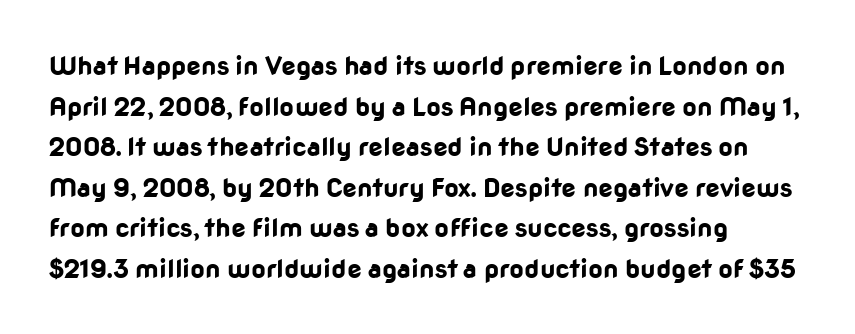
The image shows 26 px bold type, upright; set left-aligned, normal line spacing (1.56x), normal letter spacing, not underlined.
